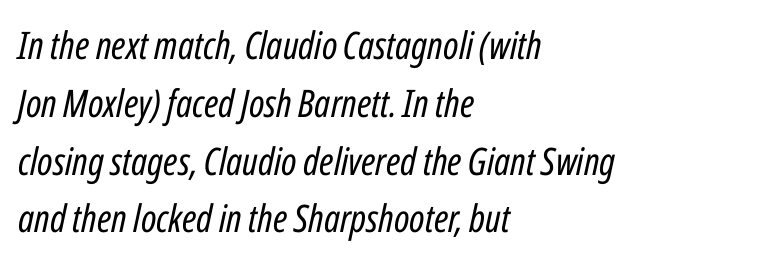
{"italic": "yes", "lean": "right", "slant_degrees": 12, "bold": "no", "weight": "regular", "width": "condensed", "stroke_contrast": "low", "x_height": "medium", "monospaced": "no", "underline": "no", "align": "left", "line_spacing": "normal", "line_spacing_ratio": 1.52, "letter_spacing": "normal", "letter_spacing_em": 0.0, "glyph_px": 38}
